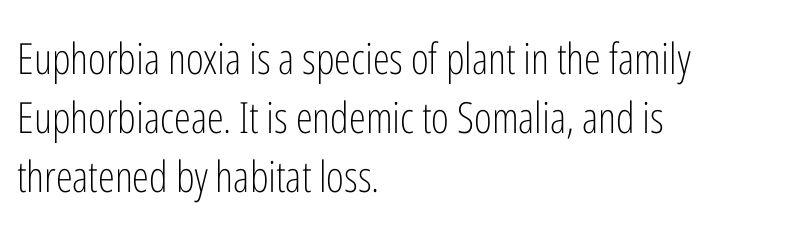
{"serif": "no", "italic": "no", "bold": "no", "weight": "light", "width": "condensed", "stroke_contrast": "low", "x_height": "medium", "monospaced": "no", "underline": "no", "align": "left", "line_spacing": "normal", "line_spacing_ratio": 1.37, "letter_spacing": "normal", "letter_spacing_em": 0.0, "glyph_px": 43}
